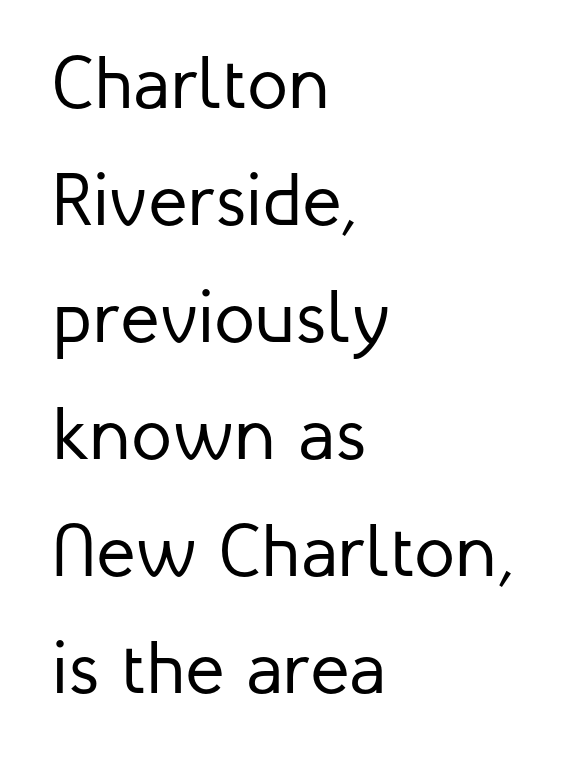
Q: Is the text bold? A: No.
Q: Is the text italic (slanted)? A: No, it is upright.
Q: Is the typeface a serif or a sans-serif typeface? A: Sans-serif.
Q: Is the text underlined? A: No.
Q: How is the paragraph aligned? A: Left-aligned.
Q: Is the spacing between letters normal or unusually wide? A: Normal.
Q: Is the spacing between lines tight, normal or loose? A: Normal.
Q: Width (condensed, normal, or wide)? A: Normal.
Q: Stroke contrast? A: Low.
Q: x-height? A: Medium.
Q: Monospaced? A: No.
